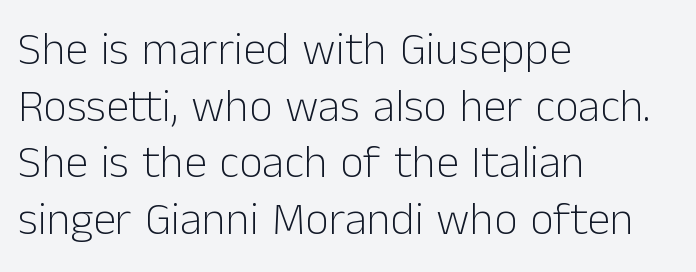
The face looks like a standard text weight, possibly lighter. A typesetter would call this proportional, since set widths differ per character. Italic? Not at all — the glyphs are vertical. Anything drawn beneath the words? Only blank space. Tracking value appears to be zero — textbook default spacing.
